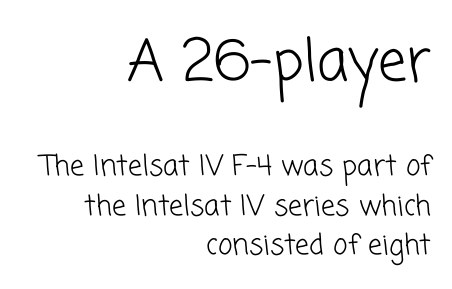
Q: Is the text bold? A: No.
Q: Is the typeface a serif or a sans-serif typeface? A: Sans-serif.
Q: Is the text underlined? A: No.
Q: How is the paragraph aligned? A: Right-aligned.
Q: Is the spacing between letters normal or unusually wide? A: Normal.
Q: Is the spacing between lines tight, normal or loose? A: Normal.
Q: Which block of text is set in a larger size, the first (top) or the second (bottom)? A: The first (top) one.
Q: Width (condensed, normal, or wide)? A: Normal.
Q: Stroke contrast? A: Low.
Q: x-height? A: Medium.
Q: Monospaced? A: No.
